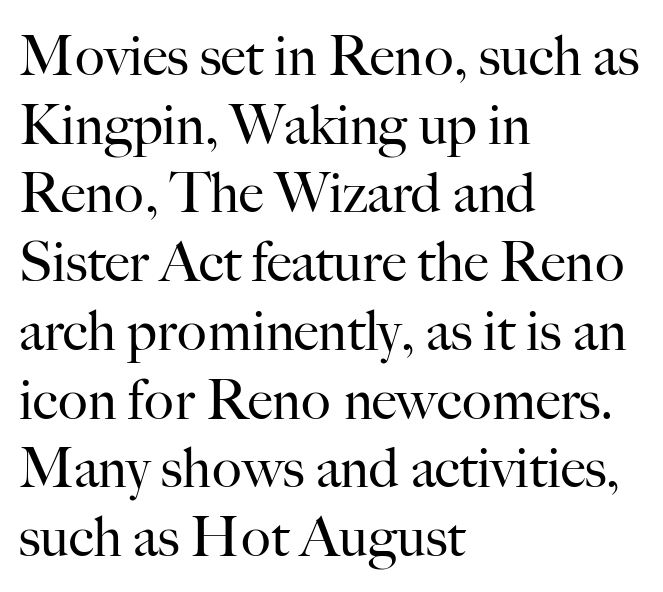
The image shows 55 px regular-weight serif type, upright; set left-aligned, normal line spacing (1.25x), normal letter spacing, not underlined; high stroke contrast and a small x-height.
